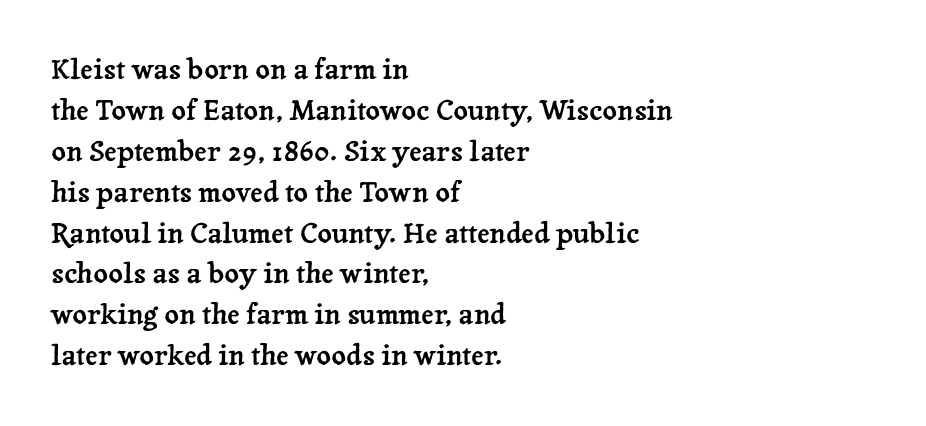
Q: Is the text italic (slanted)? A: No, it is upright.
Q: Is the typeface a serif or a sans-serif typeface? A: Serif.
Q: Is the text underlined? A: No.
Q: How is the paragraph aligned? A: Left-aligned.
Q: Is the spacing between letters normal or unusually wide? A: Normal.
Q: Is the spacing between lines tight, normal or loose? A: Normal.
Q: Width (condensed, normal, or wide)? A: Normal.
Q: Stroke contrast? A: Low.
Q: x-height? A: Medium.
Q: Monospaced? A: No.
